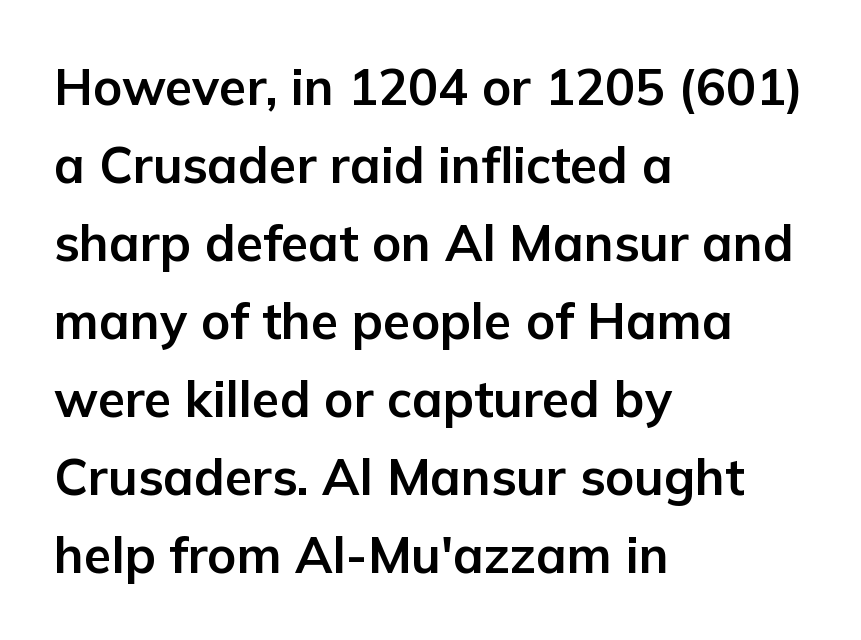
Beneath every word, the page is bare. Typographic density is high because the face is bold. The letters sit at their default tracking, neither squeezed nor spread. Regarding serifs, this sample does without them. This is the regular roman posture of the typeface.
